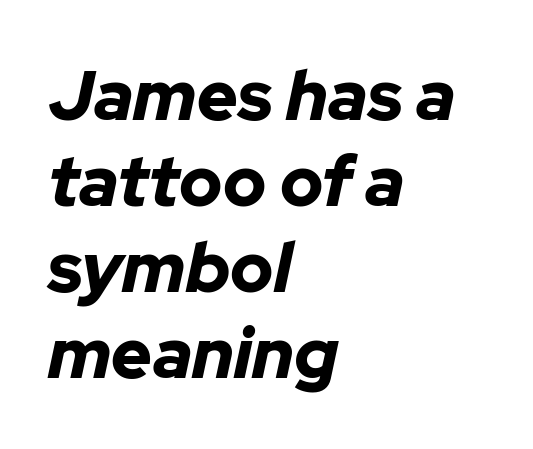
The image shows 70 px bold type, italic (leaning right); set left-aligned, line spacing 1.23x, normal letter spacing, not underlined; low stroke contrast and a medium x-height.
